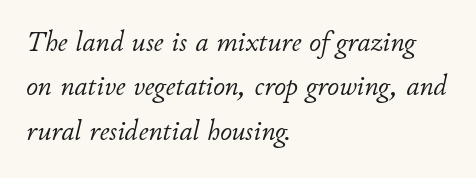
The image shows 29 px light type, italic (leaning right); set left-aligned, normal line spacing (1.53x), normal letter spacing, not underlined; low stroke contrast and a small x-height.
